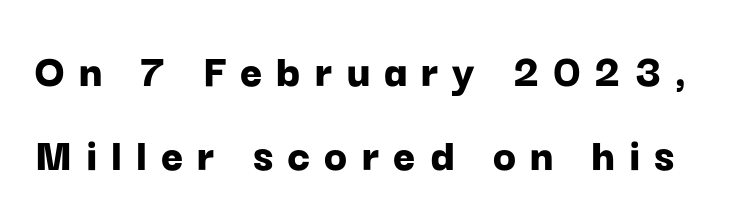
The image shows 48 px bold sans-serif type, upright; set line spacing 1.76x, unusually wide letter spacing (+0.29 em), not underlined; low stroke contrast and a medium x-height.
